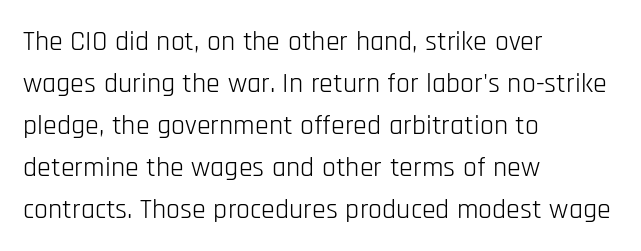
{"serif": "no", "italic": "no", "bold": "no", "weight": "light", "width": "condensed", "stroke_contrast": "low", "x_height": "large", "monospaced": "no", "underline": "no", "align": "left", "line_spacing": "normal", "line_spacing_ratio": 1.5, "letter_spacing": "normal", "letter_spacing_em": 0.0, "glyph_px": 28}
